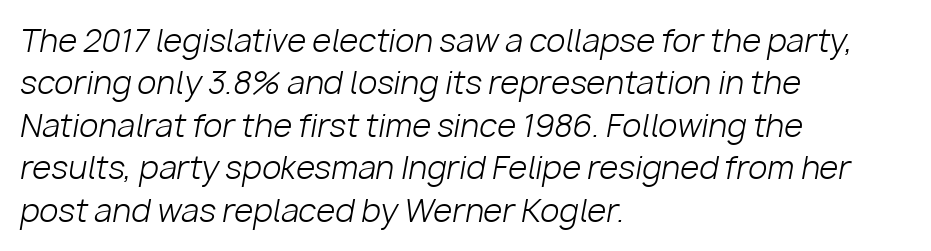
The image shows 31 px light type, italic (leaning right); set left-aligned, normal line spacing (1.37x), normal letter spacing, not underlined; low stroke contrast and a medium x-height.
